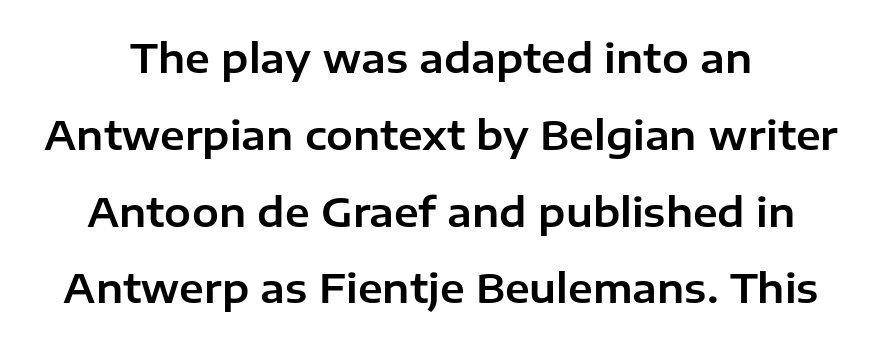
{"serif": "no", "italic": "no", "width": "normal", "stroke_contrast": "low", "x_height": "medium", "monospaced": "no", "underline": "no", "line_spacing": "loose", "line_spacing_ratio": 1.92, "letter_spacing": "normal", "letter_spacing_em": 0.0, "glyph_px": 40}
